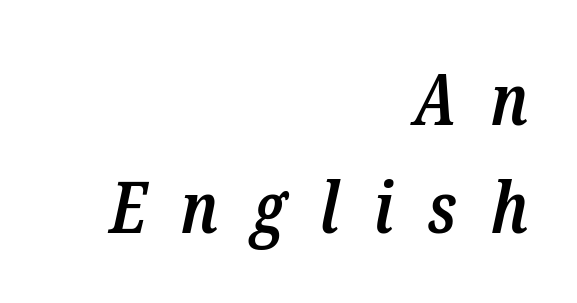
All the whitespace from short lines collects on the left. The sample has been set in demibold, a notch under bold. These lines are rendered in a variable-pitch font. A typesetter would call this leading conventional body-copy spacing.
